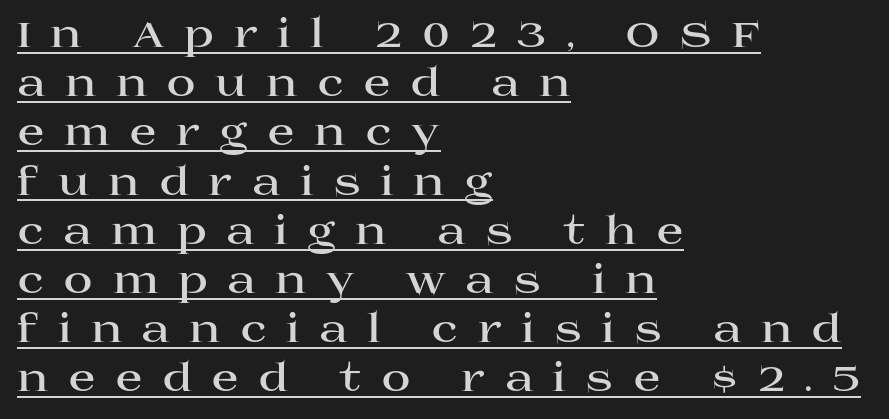
Stroke thickness is high; the sample reads as a true bold. Little horizontal feet cap the strokes, marking this as serif type. This sample uses expanded letter spacing, leaving extra air between glyphs. Think of a printed novel: that variable character pitch is what you see here. This is the regular roman posture of the typeface. The rendering anchors every line to the left-hand side.
